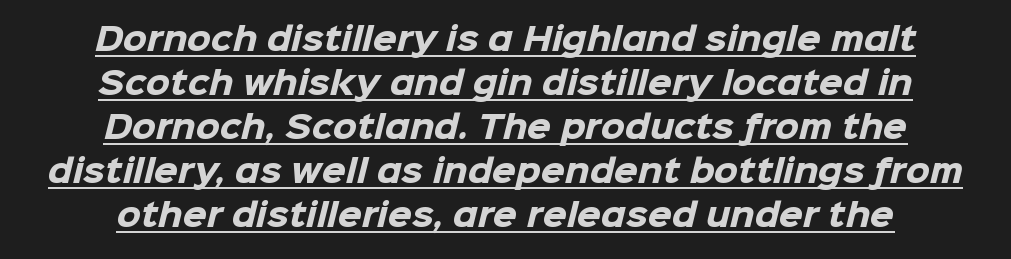
{"serif": "no", "bold": "yes", "weight": "heavy", "width": "normal", "stroke_contrast": "low", "x_height": "medium", "monospaced": "no", "underline": "yes", "align": "center", "line_spacing": "normal", "line_spacing_ratio": 1.42, "letter_spacing": "normal", "letter_spacing_em": 0.0, "glyph_px": 31}
